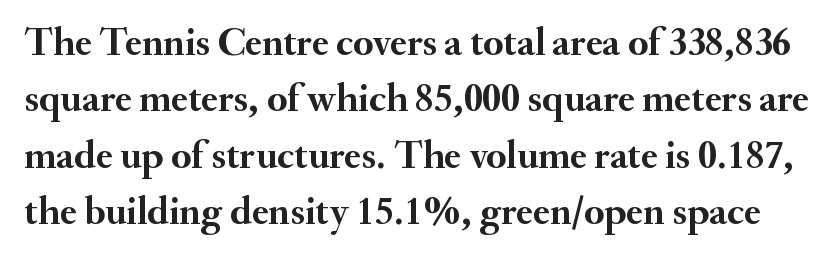
The image shows 40 px semibold serif type, upright; set normal line spacing (1.41x), normal letter spacing, not underlined; medium stroke contrast and a small x-height.
